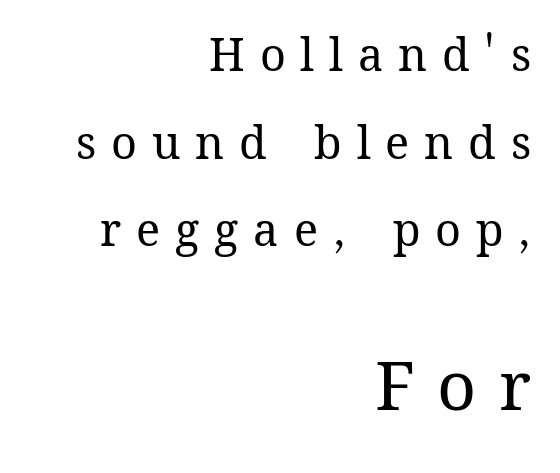
Q: Is the text bold? A: No.
Q: Is the text italic (slanted)? A: No, it is upright.
Q: Is the text underlined? A: No.
Q: How is the paragraph aligned? A: Right-aligned.
Q: Is the spacing between letters normal or unusually wide? A: Unusually wide.
Q: Is the spacing between lines tight, normal or loose? A: Loose.
Q: Which block of text is set in a larger size, the first (top) or the second (bottom)? A: The second (bottom) one.
Q: Width (condensed, normal, or wide)? A: Normal.
Q: Stroke contrast? A: Medium.
Q: x-height? A: Medium.
Q: Monospaced? A: No.
